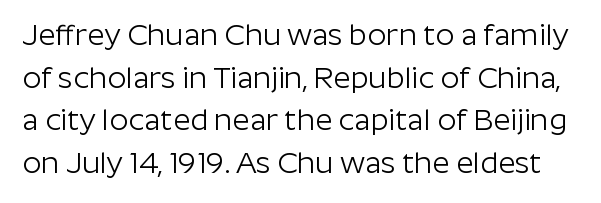
Q: Is the text bold? A: No.
Q: Is the text italic (slanted)? A: No, it is upright.
Q: Is the typeface a serif or a sans-serif typeface? A: Sans-serif.
Q: Is the text underlined? A: No.
Q: Is the spacing between letters normal or unusually wide? A: Normal.
Q: Is the spacing between lines tight, normal or loose? A: Normal.
Q: Width (condensed, normal, or wide)? A: Normal.
Q: Stroke contrast? A: Low.
Q: x-height? A: Medium.
Q: Monospaced? A: No.
